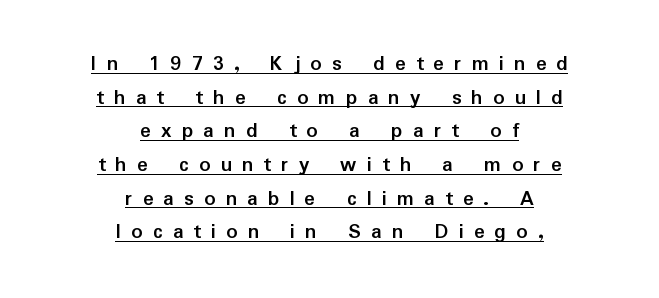
Centered paragraph, ragged on both sides. Line spacing here is normal. Honestly, the underline is the first thing you notice here. If you drew a line through each stem, it would be perfectly vertical. Characters follow at a spacing far wider than the type designer built in. Set as a true bold cut, around the 700 mark.
